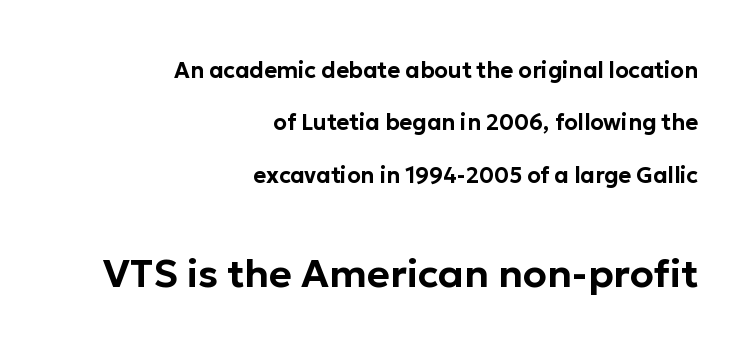
Q: Is the text italic (slanted)? A: No, it is upright.
Q: Is the typeface a serif or a sans-serif typeface? A: Sans-serif.
Q: Is the text underlined? A: No.
Q: How is the paragraph aligned? A: Right-aligned.
Q: Is the spacing between letters normal or unusually wide? A: Normal.
Q: Is the spacing between lines tight, normal or loose? A: Loose.
Q: Which block of text is set in a larger size, the first (top) or the second (bottom)? A: The second (bottom) one.
Q: Width (condensed, normal, or wide)? A: Normal.
Q: Stroke contrast? A: Low.
Q: x-height? A: Medium.
Q: Monospaced? A: No.
